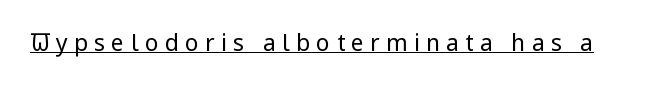
Has an underline been added? It has. Someone cranked the tracking dial way up on this one. Is there any slant? The stems are plumb. Weight class: somewhere from thin through regular.
